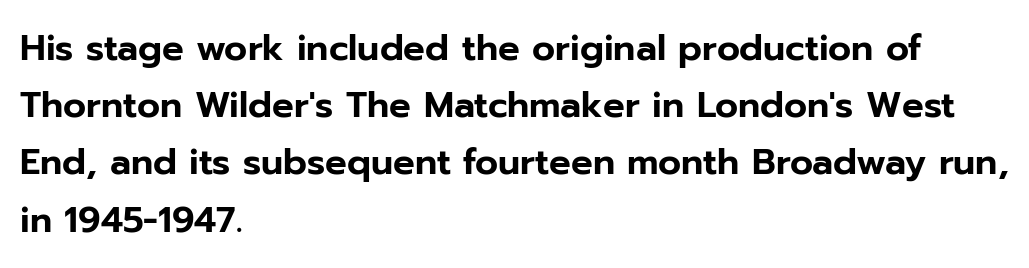
Q: Is the text italic (slanted)? A: No, it is upright.
Q: Is the typeface a serif or a sans-serif typeface? A: Sans-serif.
Q: Is the text underlined? A: No.
Q: How is the paragraph aligned? A: Left-aligned.
Q: Is the spacing between letters normal or unusually wide? A: Normal.
Q: Is the spacing between lines tight, normal or loose? A: Normal.
Q: Width (condensed, normal, or wide)? A: Normal.
Q: Stroke contrast? A: Low.
Q: x-height? A: Medium.
Q: Monospaced? A: No.
